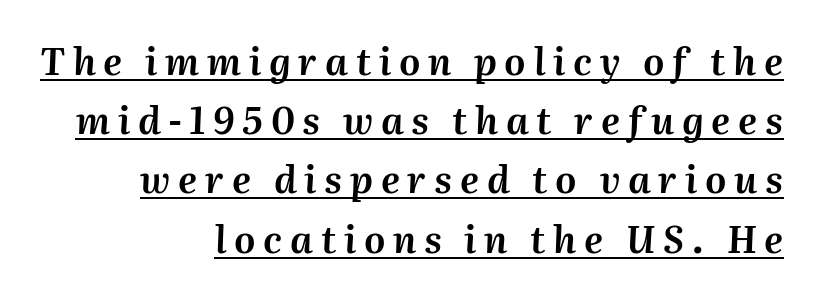
The image shows 37 px text type, italic (leaning right); set right-aligned, normal line spacing (1.6x), unusually wide letter spacing (+0.21 em), underlined; medium stroke contrast and a medium x-height.
